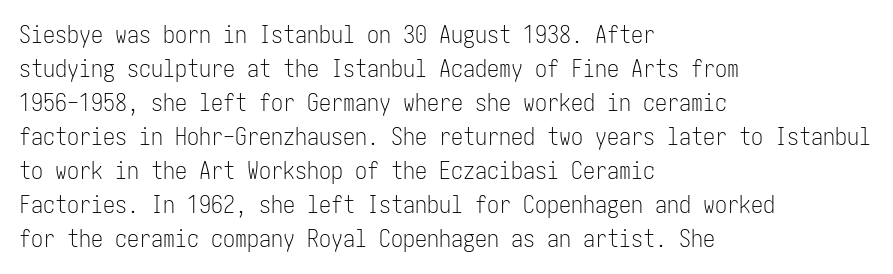
{"italic": "no", "bold": "no", "underline": "no", "align": "left", "line_spacing": "normal", "line_spacing_ratio": 1.42, "letter_spacing": "normal", "letter_spacing_em": 0.0, "glyph_px": 24}
